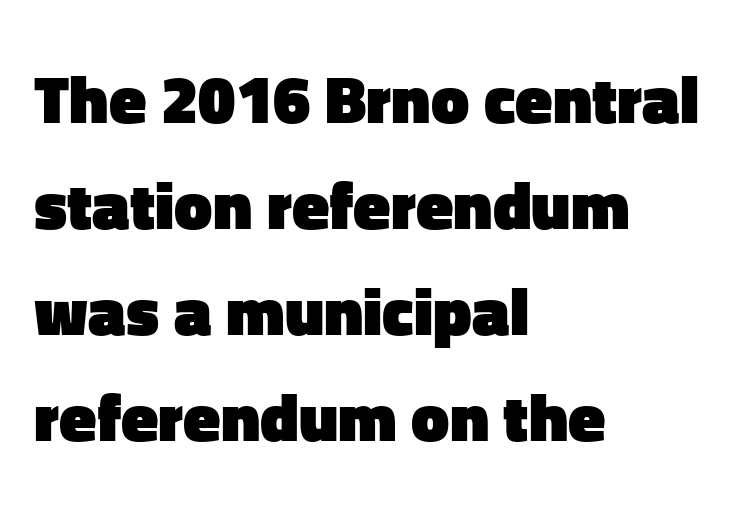
Q: Is the text bold? A: Yes.
Q: Is the text italic (slanted)? A: No, it is upright.
Q: Is the typeface a serif or a sans-serif typeface? A: Sans-serif.
Q: Is the text underlined? A: No.
Q: How is the paragraph aligned? A: Left-aligned.
Q: Is the spacing between letters normal or unusually wide? A: Normal.
Q: Is the spacing between lines tight, normal or loose? A: Normal.
Q: Width (condensed, normal, or wide)? A: Normal.
Q: Stroke contrast? A: Low.
Q: x-height? A: Medium.
Q: Monospaced? A: No.
